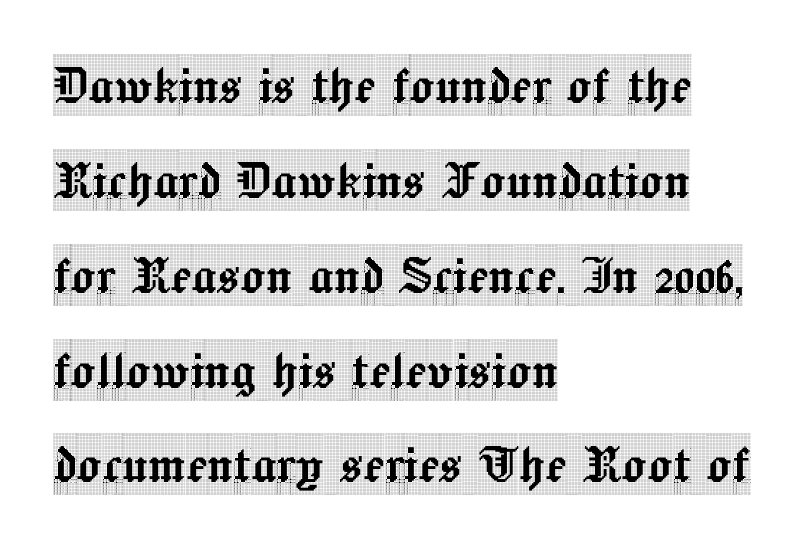
A clean baseline with only descenders dipping below it. Leading matches the norm, producing a regular column. Does the type have serifs? Yes, each stem ends in a small foot. Do the characters align in a grid? No, the font is proportional. Every row of glyphs begins at an identical x-position on the left.
